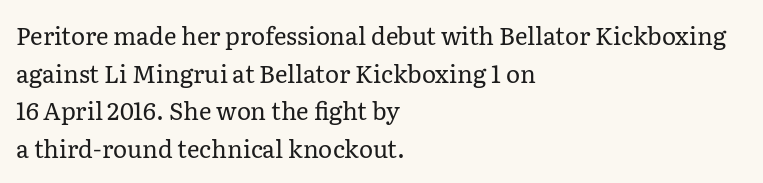
The image shows 24 px text type, upright; set left-aligned, normal line spacing (1.57x), normal letter spacing, not underlined.
